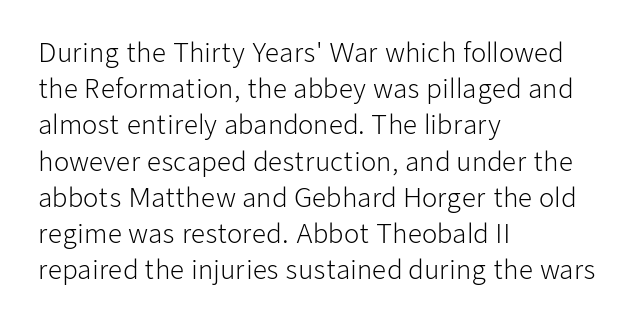
The cut favours lightness, reaching ordinary text weight at its darkest. Left-aligned paragraph, ragged on the right. There is no visible air inserted between adjacent glyphs. Has an underline been added? It has not. Upright lettering throughout. Leading matches the norm, producing a regular column.
